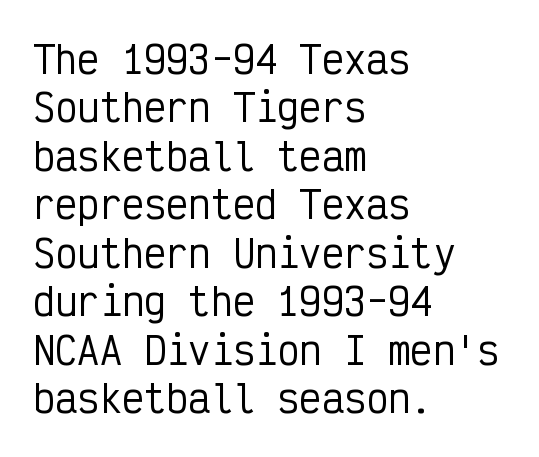
Here the designer chose a console-style face with uniform glyph widths. The rendering uses a moderate line-height, typical for paragraphs. The lines are quadded left. Decoration check: the copy has no underline. What kind of face is this? One without serifs — a sans.
